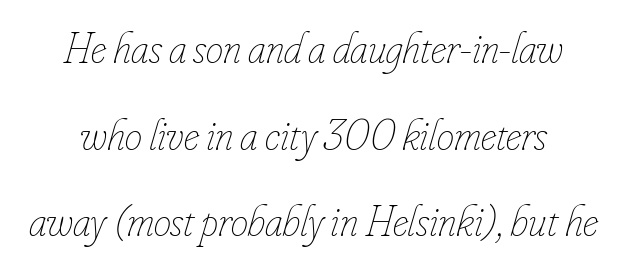
The image shows 44 px thin, condensed type, italic (leaning right); set centered, loose line spacing (1.97x), normal letter spacing, not underlined; low stroke contrast and a small x-height.
